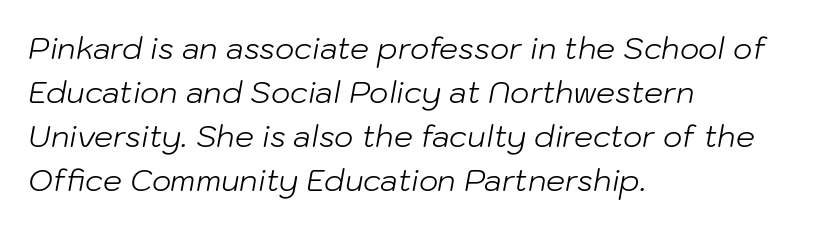
The glyphs look as if they've been sheared to an angle. Caption: face not bold, strokes unweighted. The face used here is proportionally spaced, like ordinary book or web type. Between one letter and the next there's only the usual sliver of space. The zone under the glyphs is completely vacant.
